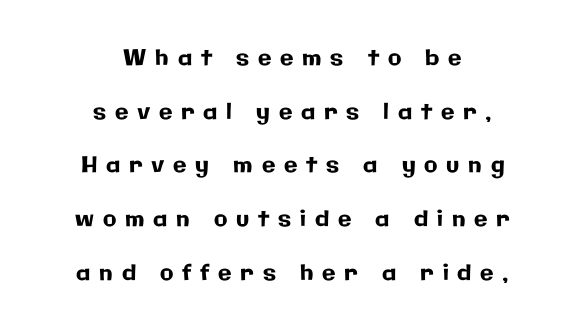
Nobody drew a line under any word here. The axis of the letterforms is exactly vertical. The line-height multiplier appears high, well above default. There is plenty of visible air inserted between adjacent glyphs. Casual observation: everything's sitting right in the middle.
